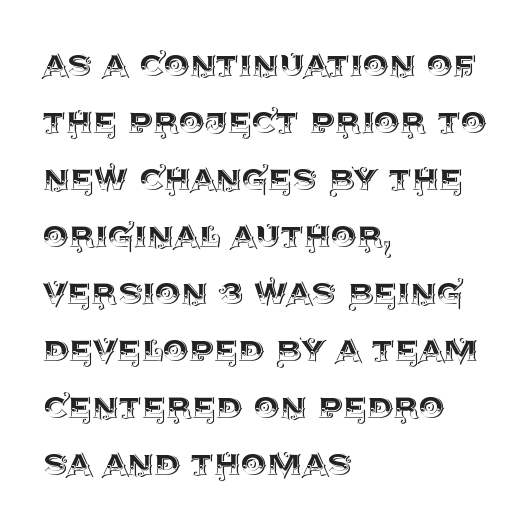
Q: Is the text italic (slanted)? A: No, it is upright.
Q: Is the text underlined? A: No.
Q: How is the paragraph aligned? A: Left-aligned.
Q: Is the spacing between letters normal or unusually wide? A: Normal.
Q: Is the spacing between lines tight, normal or loose? A: Normal.
Q: Width (condensed, normal, or wide)? A: Normal.
Q: x-height? A: Large.
Q: Monospaced? A: No.
